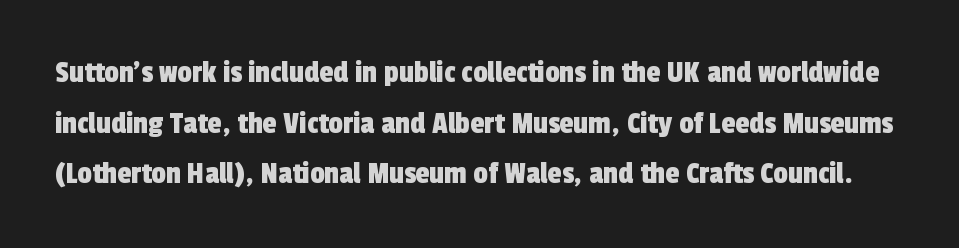
Q: Is the typeface a serif or a sans-serif typeface? A: Sans-serif.
Q: Is the text underlined? A: No.
Q: Is the spacing between letters normal or unusually wide? A: Normal.
Q: Is the spacing between lines tight, normal or loose? A: Normal.
Q: Width (condensed, normal, or wide)? A: Condensed.
Q: x-height? A: Medium.
Q: Monospaced? A: No.
